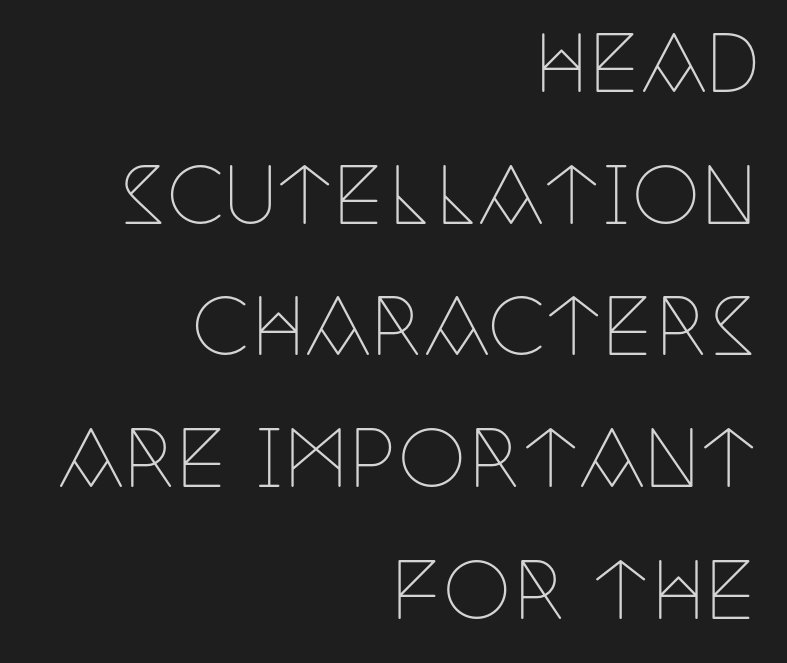
{"serif": "yes", "italic": "no", "bold": "no", "weight": "thin", "width": "condensed", "stroke_contrast": "low", "x_height": "large", "monospaced": "no", "underline": "no", "align": "right", "line_spacing_ratio": 1.71, "letter_spacing": "normal", "letter_spacing_em": 0.0, "glyph_px": 77}
